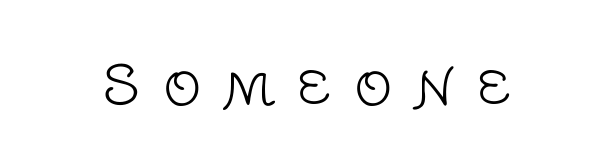
{"serif": "no", "bold": "no", "weight": "light", "width": "normal", "stroke_contrast": "low", "x_height": "large", "monospaced": "no", "underline": "no", "letter_spacing": "wide", "letter_spacing_em": 0.43, "glyph_px": 53}
